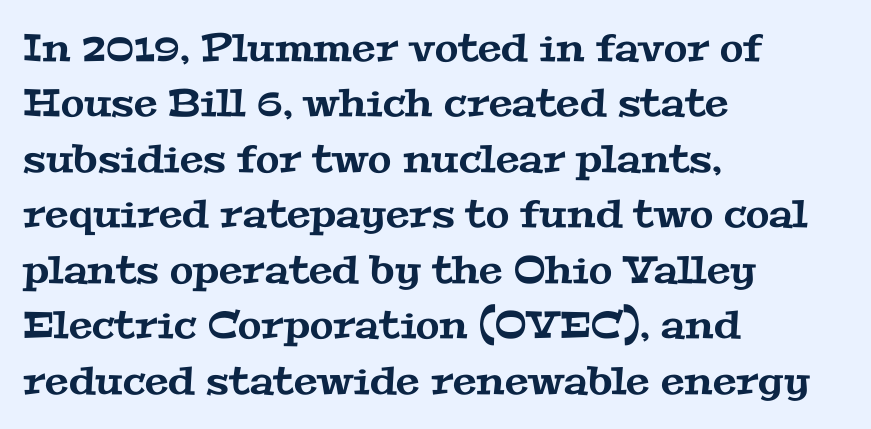
{"serif": "yes", "width": "wide", "stroke_contrast": "medium", "x_height": "medium", "monospaced": "no", "underline": "no", "align": "left", "line_spacing": "normal", "line_spacing_ratio": 1.46, "letter_spacing": "normal", "letter_spacing_em": 0.0, "glyph_px": 38}
